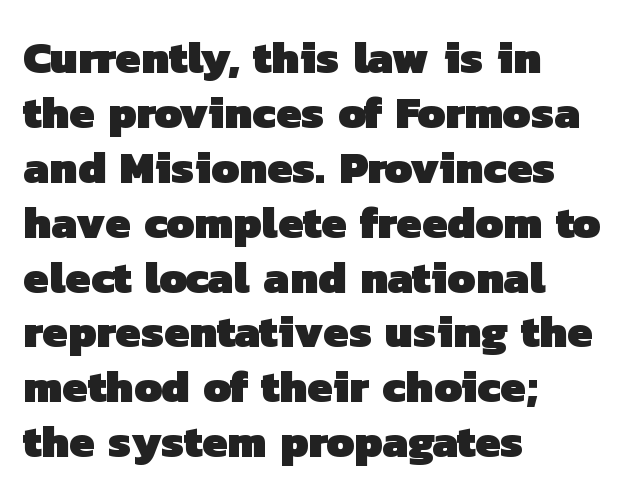
Q: Is the text bold? A: Yes.
Q: Is the typeface a serif or a sans-serif typeface? A: Sans-serif.
Q: Is the text underlined? A: No.
Q: How is the paragraph aligned? A: Left-aligned.
Q: Is the spacing between letters normal or unusually wide? A: Normal.
Q: Width (condensed, normal, or wide)? A: Normal.
Q: Stroke contrast? A: Low.
Q: x-height? A: Medium.
Q: Monospaced? A: No.
